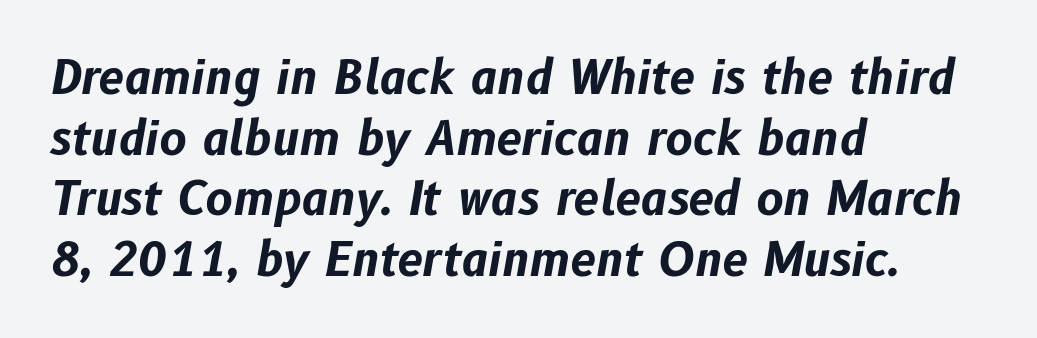
Q: Is the text bold? A: Yes.
Q: Is the text italic (slanted)? A: Yes, it leans right by about 10 degrees.
Q: Is the text underlined? A: No.
Q: How is the paragraph aligned? A: Left-aligned.
Q: Is the spacing between letters normal or unusually wide? A: Normal.
Q: Is the spacing between lines tight, normal or loose? A: Normal.
Q: Width (condensed, normal, or wide)? A: Normal.
Q: Stroke contrast? A: Low.
Q: x-height? A: Medium.
Q: Monospaced? A: No.
